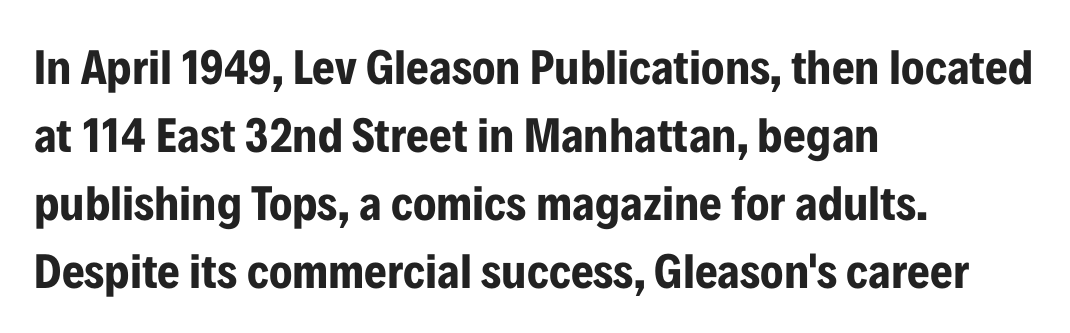
{"serif": "no", "italic": "no", "bold": "yes", "weight": "bold", "width": "condensed", "stroke_contrast": "low", "x_height": "medium", "monospaced": "no", "underline": "no", "align": "left", "line_spacing": "normal", "line_spacing_ratio": 1.39, "letter_spacing": "normal", "letter_spacing_em": 0.0, "glyph_px": 49}
